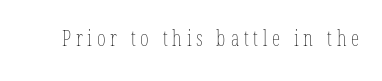
Tracking here is generous; glyphs stand well apart from one another. The baseline area is clear. This reads as an unemphasized weight, regular at the heaviest. This sample uses an upright cut, with every glyph sitting square on the baseline.
